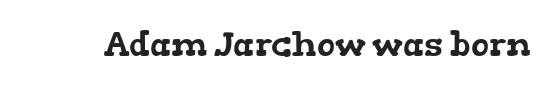
You can tell from the footed stems that serif type was used. This sample has the flowing, uneven cadence of proportional lettering. The letters sit at their default tracking, neither squeezed nor spread. The glyphs are unaccompanied by any horizontal stroke below them.
